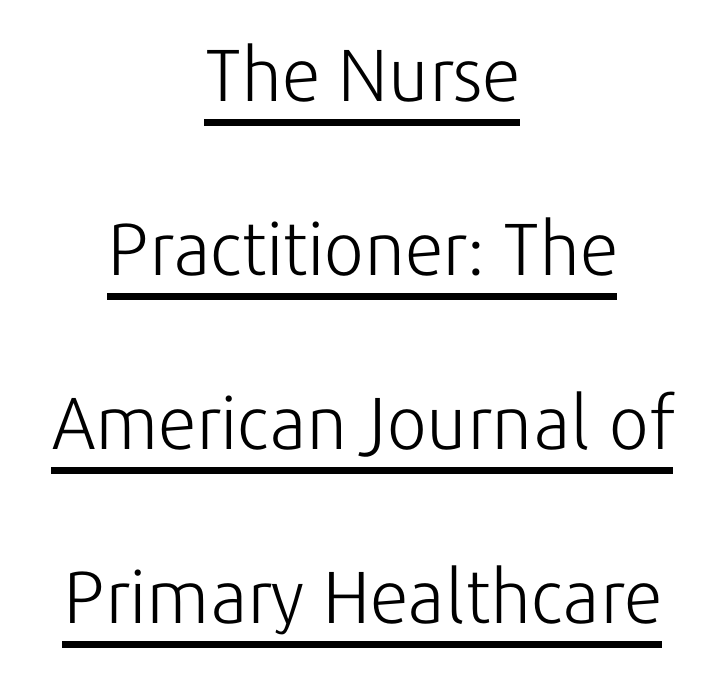
The image shows 74 px light sans-serif type, upright; set centered, loose line spacing (2.35x), normal letter spacing, underlined; low stroke contrast and a medium x-height.
